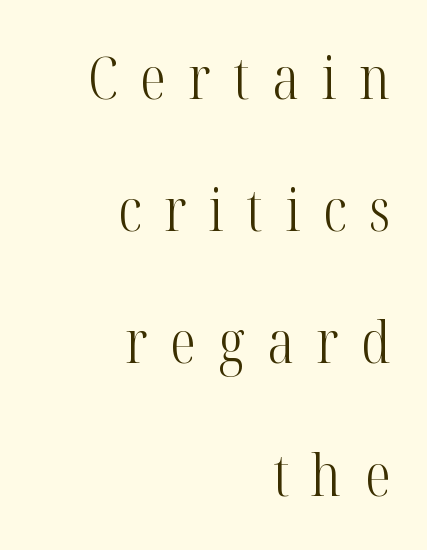
{"serif": "yes", "italic": "no", "bold": "no", "weight": "light", "width": "condensed", "stroke_contrast": "high", "x_height": "medium", "monospaced": "no", "underline": "no", "align": "right", "line_spacing": "loose", "line_spacing_ratio": 2.28, "letter_spacing": "wide", "letter_spacing_em": 0.39, "glyph_px": 58}
